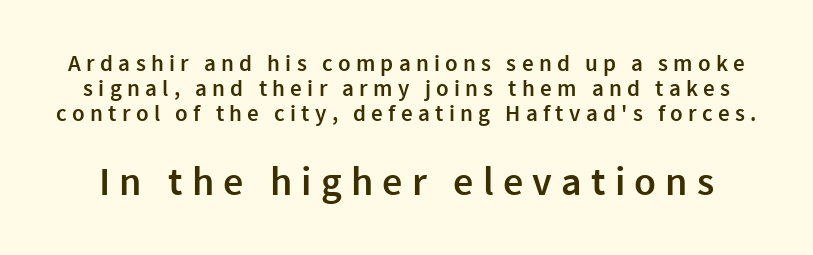
Vertically, the passage feels compressed, each row crowding the next. Someone cranked the tracking dial way up on this one. The glyphs are unaccompanied by any horizontal stroke below them. The letters stand straight up with perfectly vertical stems. Note: smaller setting up top, larger setting below. These lines carry some extra weight — a demibold, not a full bold.
